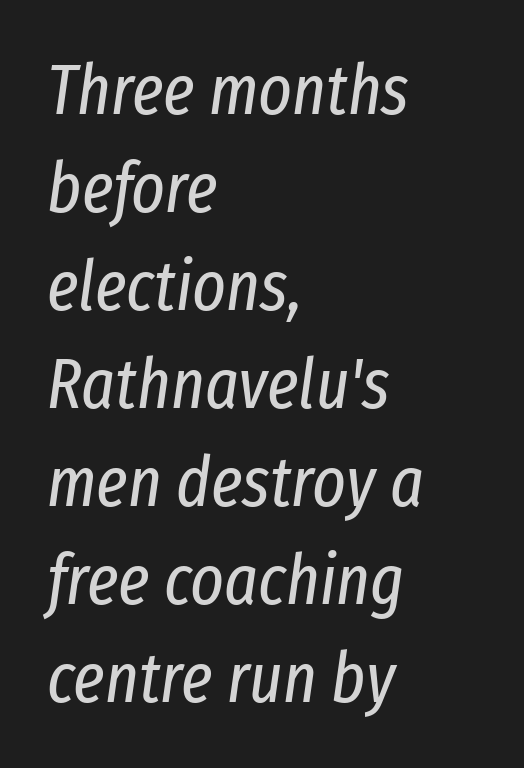
Q: Is the text bold? A: No.
Q: Is the text italic (slanted)? A: Yes, it leans right by about 8 degrees.
Q: Is the text underlined? A: No.
Q: How is the paragraph aligned? A: Left-aligned.
Q: Is the spacing between letters normal or unusually wide? A: Normal.
Q: Is the spacing between lines tight, normal or loose? A: Normal.
Q: Width (condensed, normal, or wide)? A: Condensed.
Q: Stroke contrast? A: Low.
Q: x-height? A: Medium.
Q: Monospaced? A: No.
